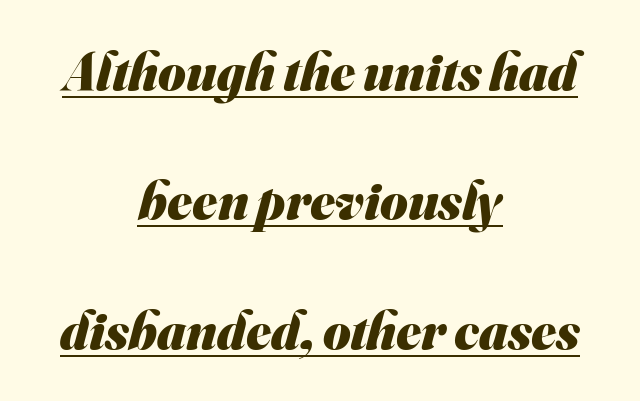
{"serif": "no", "bold": "yes", "weight": "heavy", "width": "normal", "stroke_contrast": "medium", "x_height": "small", "monospaced": "no", "underline": "yes", "align": "center", "line_spacing": "loose", "line_spacing_ratio": 2.44, "letter_spacing": "normal", "letter_spacing_em": 0.0, "glyph_px": 53}
